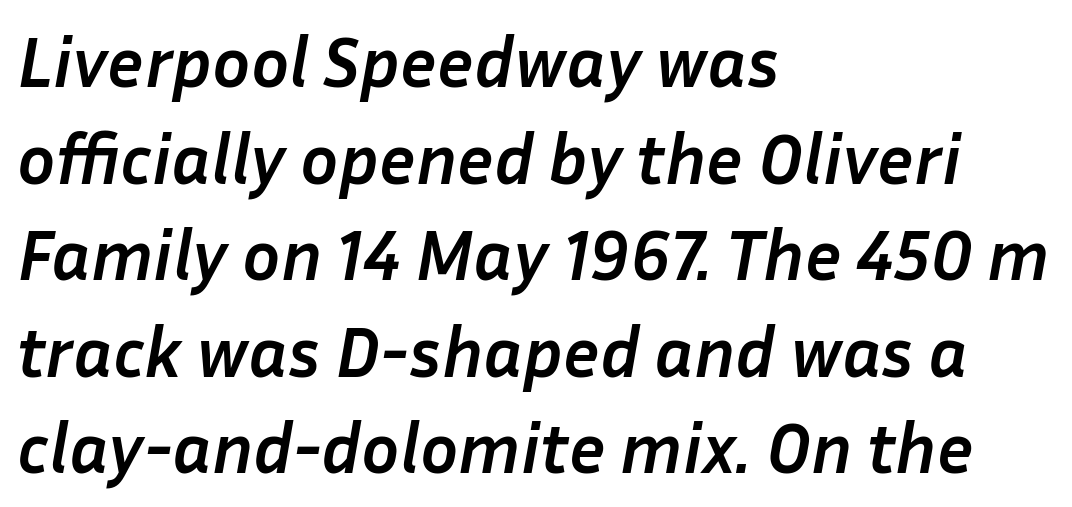
The block of text has a typical density, with ordinary space between rows. Thick stems and heavy bowls — unmistakably bold. Spacing verdict: proportional, widths tailored to each character. Characters are canted at an angle relative to the baseline's perpendicular. Each row of text sits above clean, open space. Between one letter and the next there's only the usual sliver of space.
